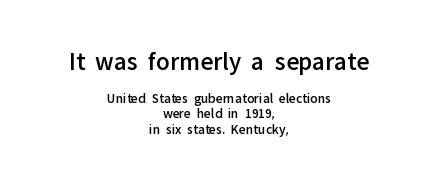
Q: Is the text italic (slanted)? A: No, it is upright.
Q: Is the text underlined? A: No.
Q: How is the paragraph aligned? A: Centered.
Q: Is the spacing between letters normal or unusually wide? A: Normal.
Q: Is the spacing between lines tight, normal or loose? A: Tight.
Q: Which block of text is set in a larger size, the first (top) or the second (bottom)? A: The first (top) one.
